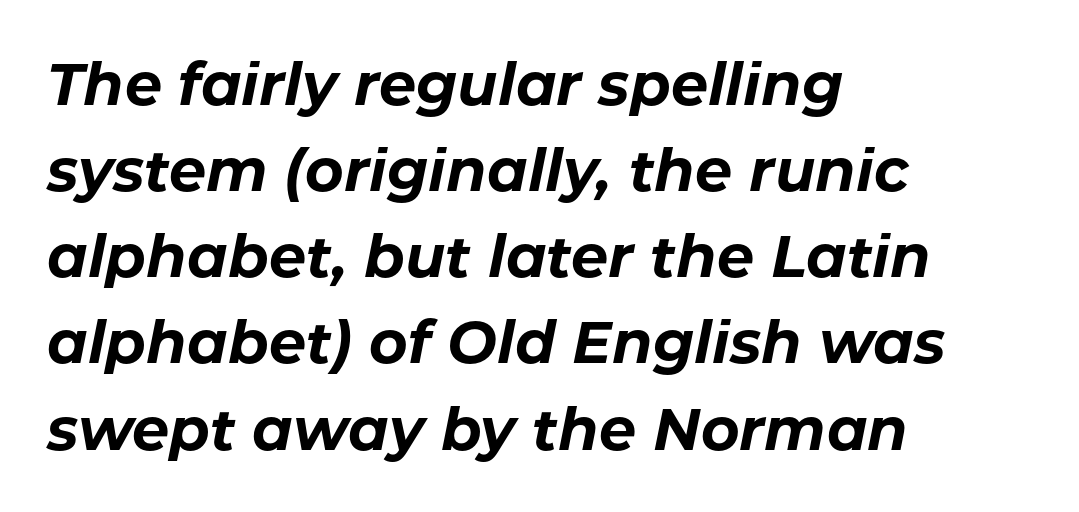
{"italic": "yes", "lean": "right", "slant_degrees": 11, "bold": "yes", "weight": "bold", "width": "normal", "stroke_contrast": "low", "x_height": "medium", "monospaced": "no", "underline": "no", "align": "left", "line_spacing": "normal", "line_spacing_ratio": 1.46, "letter_spacing": "normal", "letter_spacing_em": 0.0, "glyph_px": 59}
